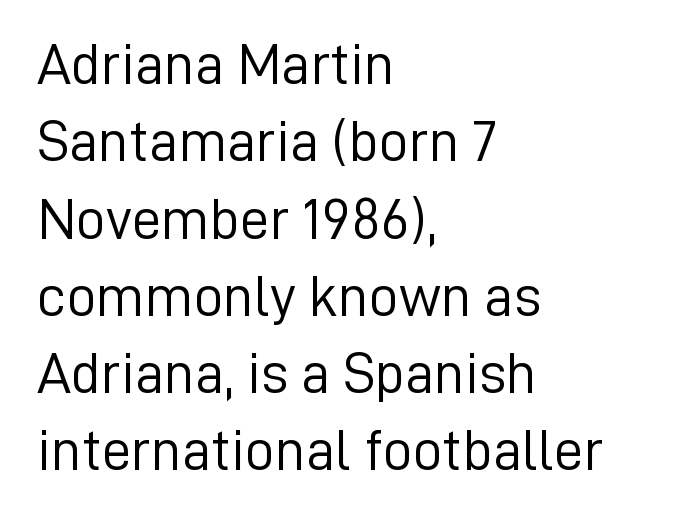
Q: Is the text bold? A: No.
Q: Is the text italic (slanted)? A: No, it is upright.
Q: Is the typeface a serif or a sans-serif typeface? A: Sans-serif.
Q: Is the text underlined? A: No.
Q: How is the paragraph aligned? A: Left-aligned.
Q: Is the spacing between letters normal or unusually wide? A: Normal.
Q: Is the spacing between lines tight, normal or loose? A: Normal.
Q: Width (condensed, normal, or wide)? A: Normal.
Q: Stroke contrast? A: Low.
Q: x-height? A: Medium.
Q: Monospaced? A: No.
